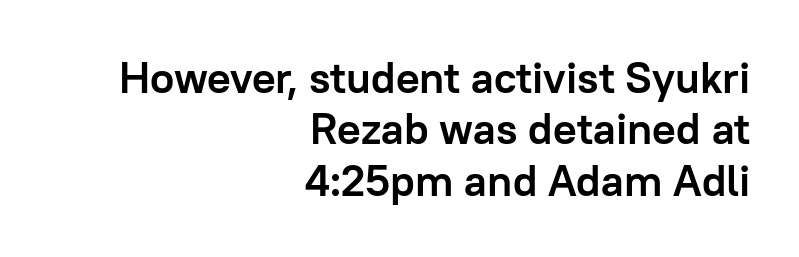
The image shows 44 px semibold sans-serif type, upright; set right-aligned, line spacing 1.17x, normal letter spacing, not underlined; low stroke contrast and a medium x-height.
